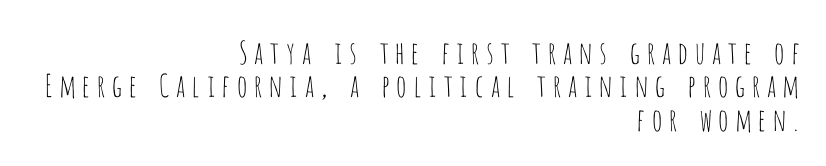
Compared with a flush-left layout, this one pins lines to the opposite, right side. What kind of face is this? One without serifs — a sans. Rule under the text: the space is simply empty. Designer's note — italics off, roman on. The weight would be labelled regular, book, light, or lighter still. The lines are packed closely together with very little leading.
